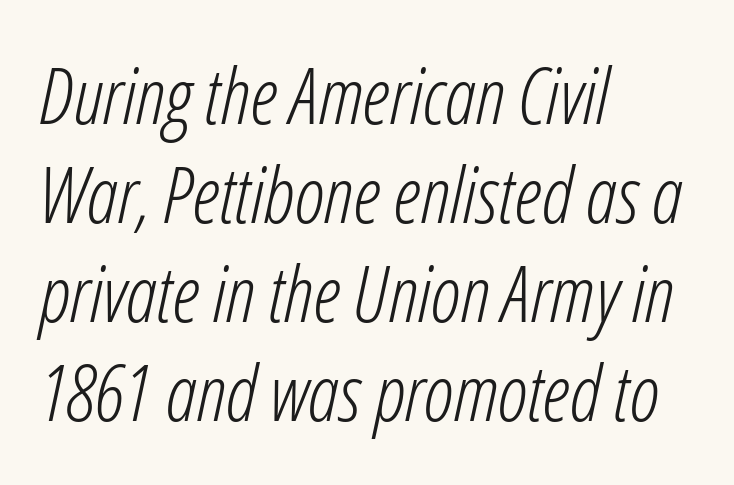
The passage shown is not underscored anywhere. Reading down the column, the eye jumps a familiar distance to each next line. The paragraph shown leans on its left margin. The cut favours lightness, reaching ordinary text weight at its darkest.
